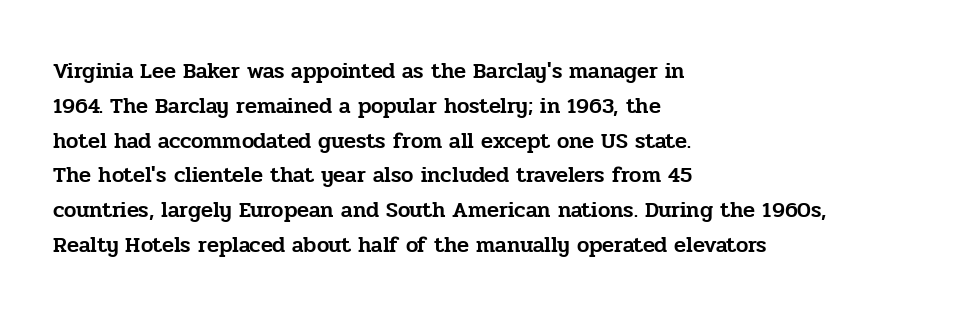
{"italic": "no", "underline": "no", "align": "left", "line_spacing": "normal", "line_spacing_ratio": 1.58, "letter_spacing": "normal", "letter_spacing_em": 0.0, "glyph_px": 22}
